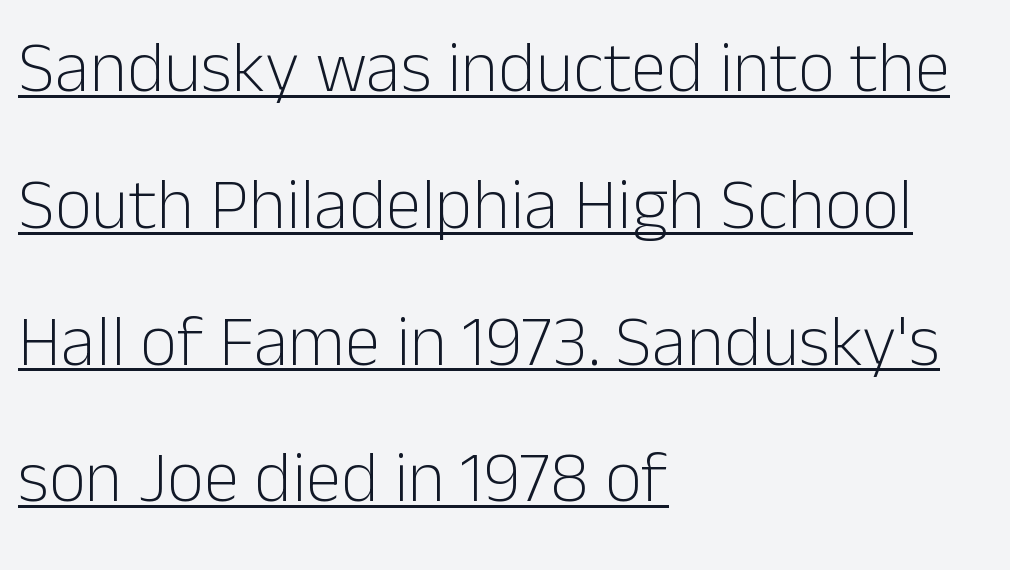
{"serif": "no", "italic": "no", "bold": "no", "weight": "light", "width": "normal", "stroke_contrast": "low", "x_height": "medium", "monospaced": "no", "underline": "yes", "align": "left", "line_spacing": "loose", "line_spacing_ratio": 1.9, "letter_spacing": "normal", "letter_spacing_em": 0.0, "glyph_px": 72}
